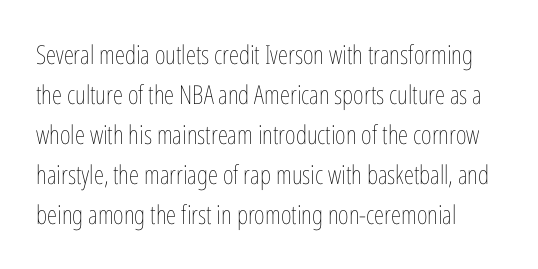
{"italic": "no", "bold": "no", "underline": "no", "line_spacing": "normal", "line_spacing_ratio": 1.54, "letter_spacing": "normal", "letter_spacing_em": 0.0, "glyph_px": 26}
